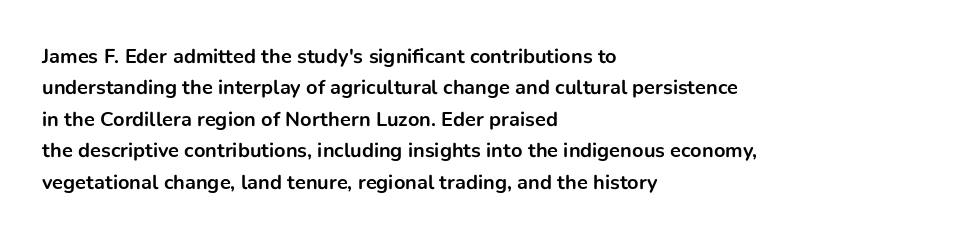
{"italic": "no", "bold": "yes", "underline": "no", "align": "left", "line_spacing": "normal", "line_spacing_ratio": 1.57, "letter_spacing": "normal", "letter_spacing_em": 0.0, "glyph_px": 20}
